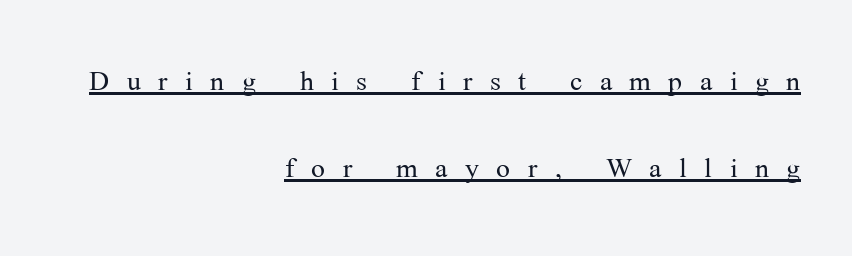
Leading: increased. This sample is right-justified, so line beginnings fall wherever the words allow. The rendering inserts visible extra space after every character. Letters have the restrained weight of plain body copy at most. The string is rendered with underlining switched on.
